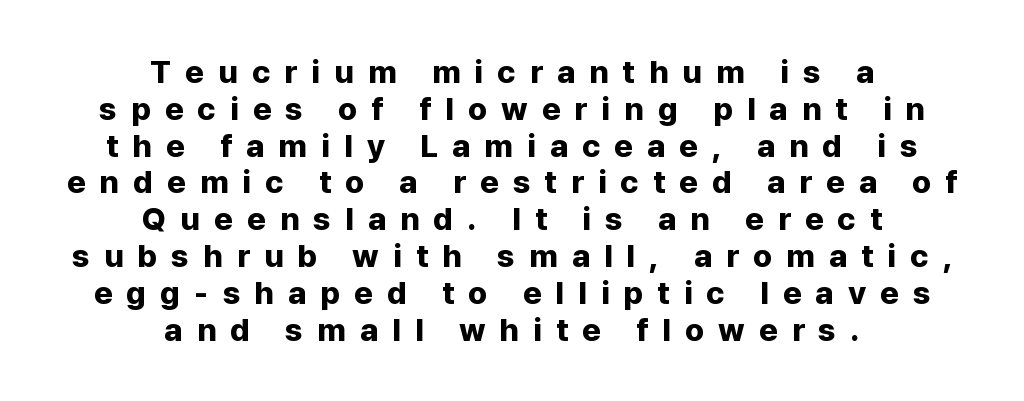
{"serif": "no", "italic": "no", "bold": "yes", "weight": "bold", "width": "normal", "stroke_contrast": "low", "x_height": "medium", "monospaced": "no", "underline": "no", "align": "center", "line_spacing": "tight", "line_spacing_ratio": 1.15, "letter_spacing": "wide", "letter_spacing_em": 0.44, "glyph_px": 32}
